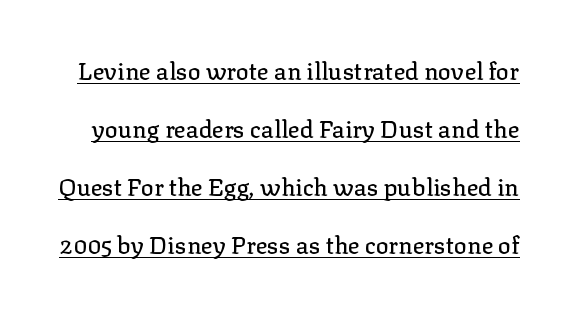
Q: Is the text italic (slanted)? A: No, it is upright.
Q: Is the text underlined? A: Yes.
Q: Is the spacing between letters normal or unusually wide? A: Normal.
Q: Is the spacing between lines tight, normal or loose? A: Loose.
